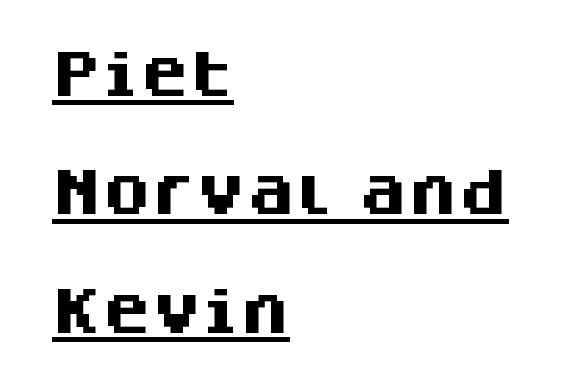
{"serif": "no", "italic": "no", "bold": "yes", "weight": "heavy", "width": "normal", "stroke_contrast": "medium", "x_height": "large", "monospaced": "no", "underline": "yes", "align": "left", "line_spacing": "loose", "line_spacing_ratio": 2.37, "letter_spacing": "normal", "letter_spacing_em": 0.0, "glyph_px": 50}
